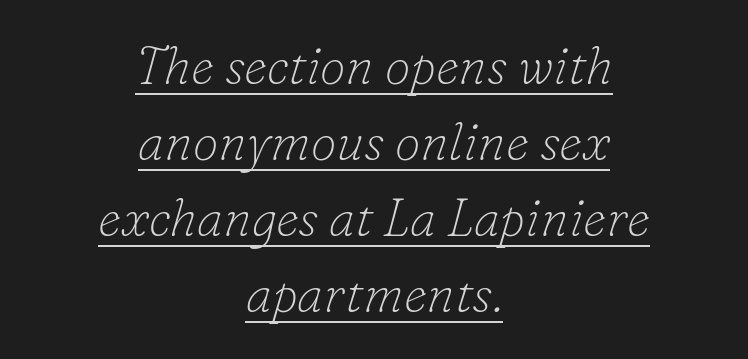
Between one letter and the next there's only the usual sliver of space. I'd call this a serif setting — the letters wear small feet. Heft: none added — not bold. The space between consecutive lines is moderate. Would a proofreader flag this as italicized? Yes. Casual observation: everything's sitting right in the middle.
